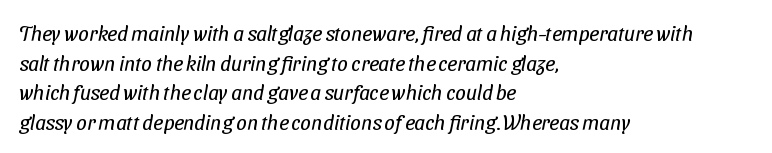
The image shows 21 px text type; set left-aligned, normal line spacing (1.41x), normal letter spacing, not underlined.
